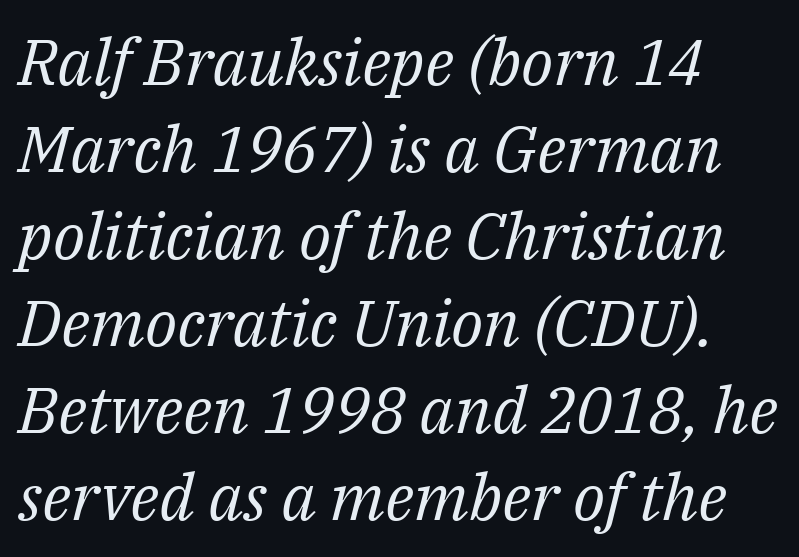
{"serif": "yes", "italic": "yes", "lean": "right", "slant_degrees": 14, "bold": "no", "weight": "regular", "width": "normal", "stroke_contrast": "medium", "x_height": "medium", "monospaced": "no", "underline": "no", "align": "left", "line_spacing": "normal", "line_spacing_ratio": 1.34, "letter_spacing": "normal", "letter_spacing_em": 0.0, "glyph_px": 65}
